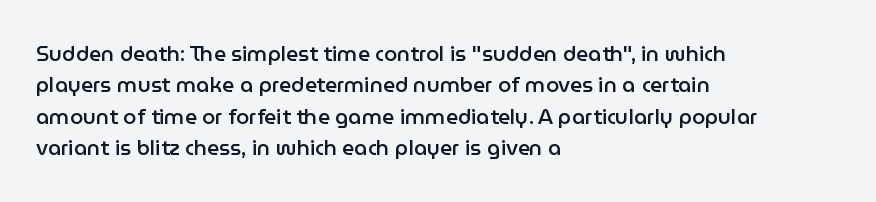
The image shows 21 px text type, upright; set left-aligned, normal line spacing (1.5x), normal letter spacing, not underlined.
